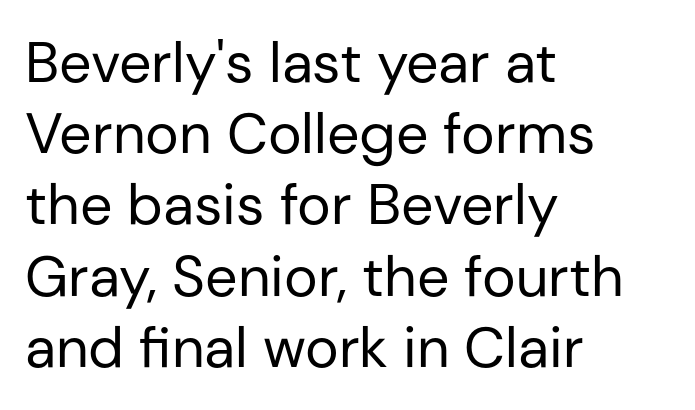
These lines are rendered in a variable-pitch font. Descenders hang freely into open space. Unbolded letterforms with no extra heft. Vertically, the passage feels balanced, rows spaced as you'd expect.
